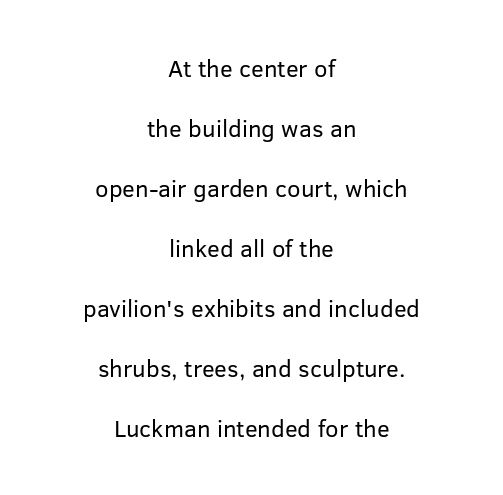
The vertical gap from one line to the next is large. Compared with a flush-left layout, this one balances lines on the center instead. The gaps between neighbouring characters are ordinary and unremarkable. Vertical strokes here are truly vertical. A bare baseline throughout the passage.
